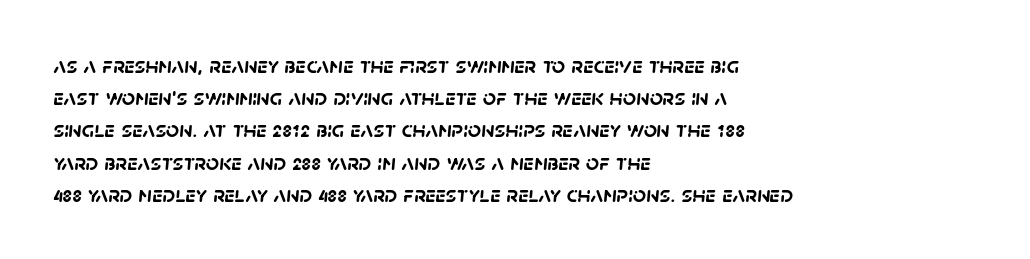
The paragraph shown leans on its left margin. The block of text has a typical density, with ordinary space between rows. Tracking value appears to be zero — textbook default spacing. Nobody drew a line under any word here. The typesetting leans heavy: a genuine bold.
